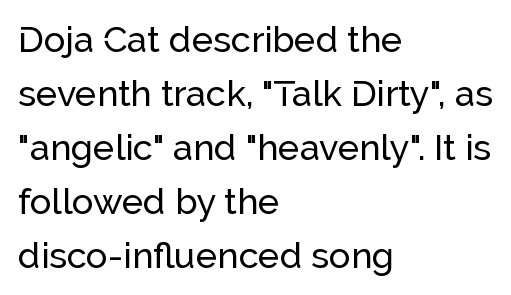
Spacing verdict: proportional, widths tailored to each character. Letterform terminals end flat and unadorned throughout the passage. Is there much room between lines? A standard amount, neither cramped nor airy. The text block is weighted toward the left margin, trailing off unevenly rightward. The specimen omits any rule beneath the text block's lines.
